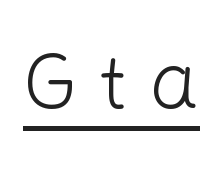
Q: Is the text bold? A: No.
Q: Is the text italic (slanted)? A: No, it is upright.
Q: Is the typeface a serif or a sans-serif typeface? A: Sans-serif.
Q: Is the text underlined? A: Yes.
Q: Is the spacing between letters normal or unusually wide? A: Unusually wide.
Q: Width (condensed, normal, or wide)? A: Normal.
Q: Stroke contrast? A: Low.
Q: x-height? A: Medium.
Q: Monospaced? A: No.
